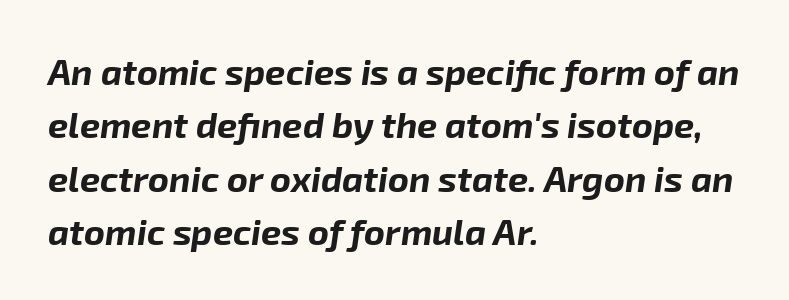
The image shows 36 px bold type, italic (leaning right); set left-aligned, normal line spacing (1.48x), normal letter spacing, not underlined; low stroke contrast and a medium x-height.
